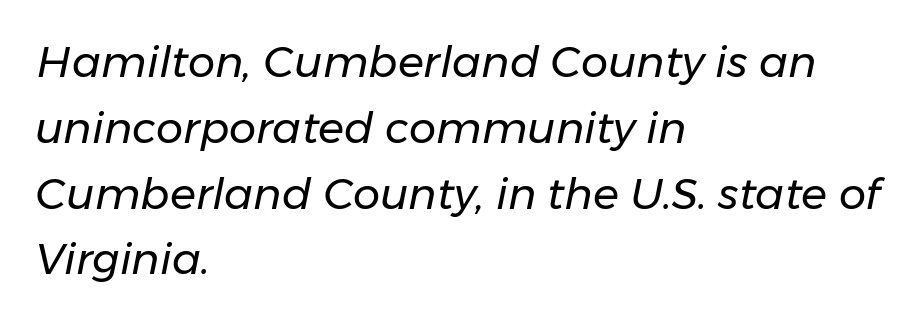
The image shows 43 px regular-weight type, italic (leaning right); set left-aligned, normal line spacing (1.53x), normal letter spacing, not underlined; low stroke contrast and a medium x-height.
